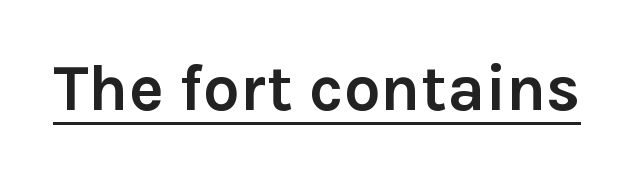
{"serif": "no", "italic": "no", "bold": "yes", "weight": "semibold", "width": "normal", "stroke_contrast": "low", "x_height": "medium", "monospaced": "no", "underline": "yes", "letter_spacing": "normal", "letter_spacing_em": 0.0, "glyph_px": 65}
